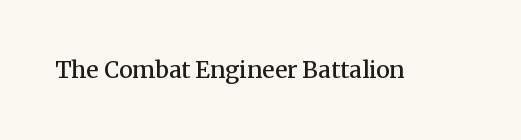
Q: Is the text bold? A: Semi-bold.
Q: Is the text italic (slanted)? A: No, it is upright.
Q: Is the text underlined? A: No.
Q: Is the spacing between letters normal or unusually wide? A: Normal.
